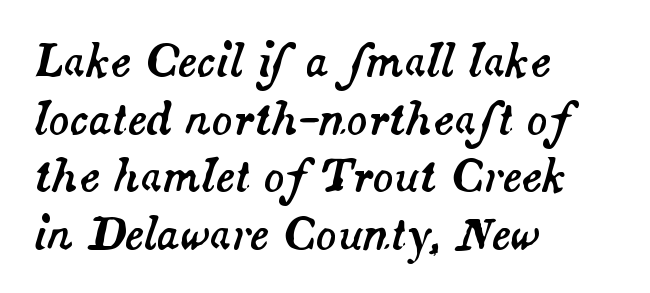
{"italic": "yes", "lean": "right", "slant_degrees": 14, "width": "normal", "stroke_contrast": "medium", "x_height": "small", "monospaced": "no", "underline": "no", "align": "left", "line_spacing": "normal", "line_spacing_ratio": 1.34, "letter_spacing": "normal", "letter_spacing_em": 0.0, "glyph_px": 43}
